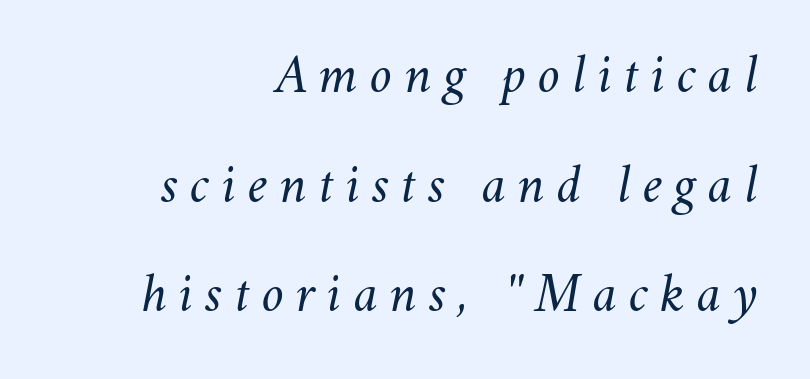
The image shows 54 px regular-weight type, italic (leaning right); set right-aligned, loose line spacing (2.03x), unusually wide letter spacing (+0.22 em), not underlined; medium stroke contrast and a small x-height.
